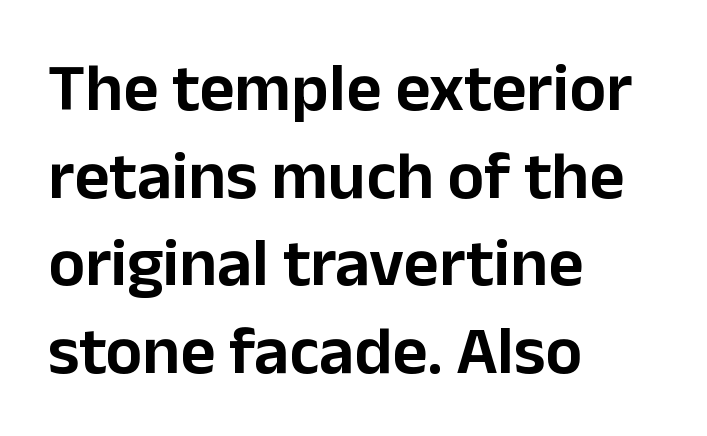
The passage shown is typeset with a sans-serif family. Glance below the letters and you will spot only blank space. The lettering stays uniformly vertical, giving the passage a roman look. The rendering uses natural spacing where letterforms have individual widths. Horizontal alignment here is leftward, the default for most running prose.
